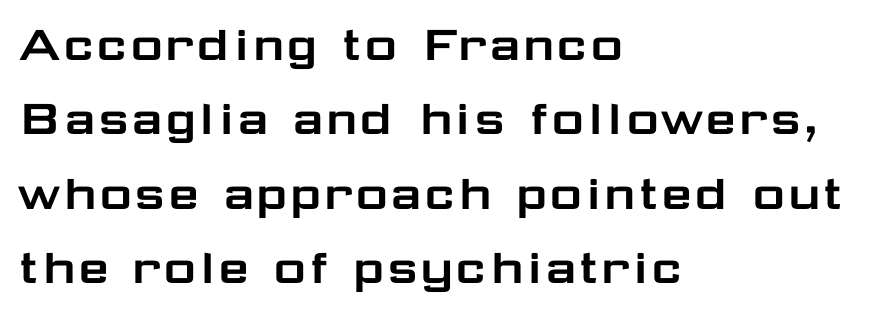
The image shows 56 px wide sans-serif type, upright; set left-aligned, normal line spacing (1.33x), normal letter spacing, not underlined; low stroke contrast and a medium x-height.
